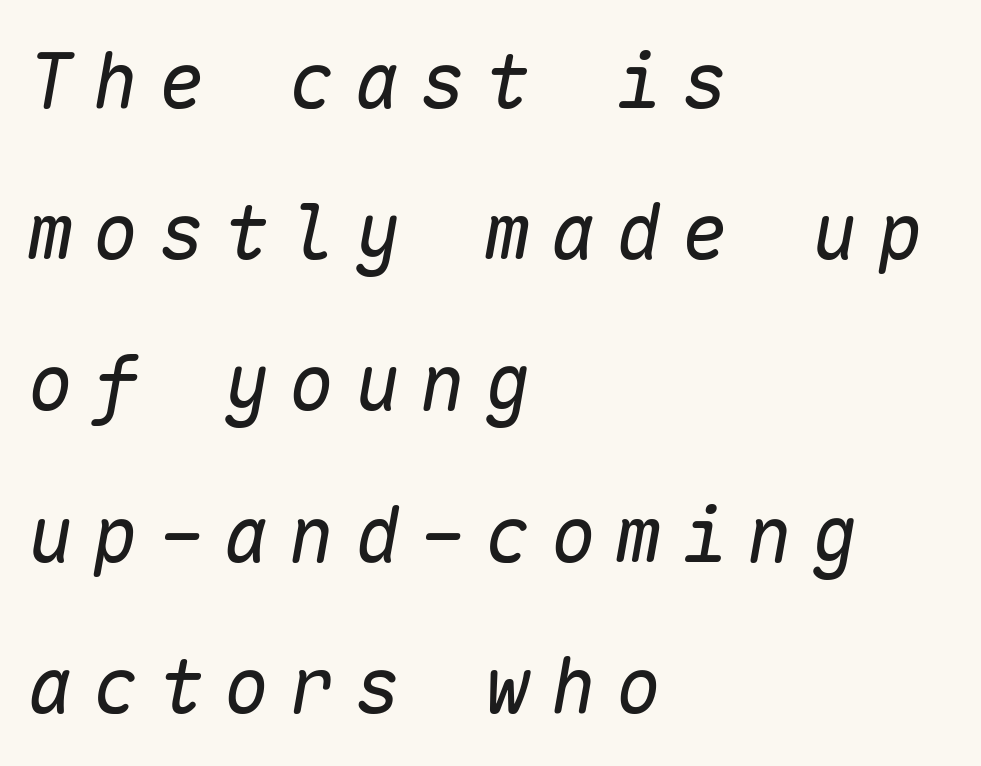
Q: Is the text bold? A: No.
Q: Is the text italic (slanted)? A: Yes, it leans right by about 10 degrees.
Q: Is the text underlined? A: No.
Q: How is the paragraph aligned? A: Left-aligned.
Q: Is the spacing between letters normal or unusually wide? A: Unusually wide.
Q: Is the spacing between lines tight, normal or loose? A: Loose.
Q: Width (condensed, normal, or wide)? A: Normal.
Q: Stroke contrast? A: Low.
Q: x-height? A: Medium.
Q: Monospaced? A: Yes.
